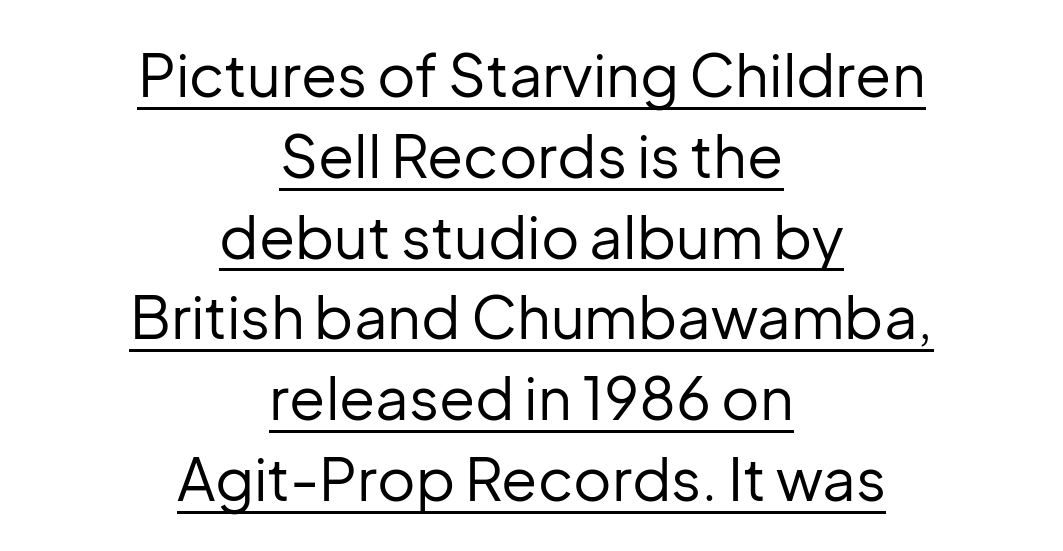
Q: Is the text bold? A: No.
Q: Is the text italic (slanted)? A: No, it is upright.
Q: Is the typeface a serif or a sans-serif typeface? A: Sans-serif.
Q: Is the text underlined? A: Yes.
Q: How is the paragraph aligned? A: Centered.
Q: Is the spacing between letters normal or unusually wide? A: Normal.
Q: Is the spacing between lines tight, normal or loose? A: Normal.
Q: Width (condensed, normal, or wide)? A: Normal.
Q: Stroke contrast? A: Low.
Q: x-height? A: Medium.
Q: Monospaced? A: No.
